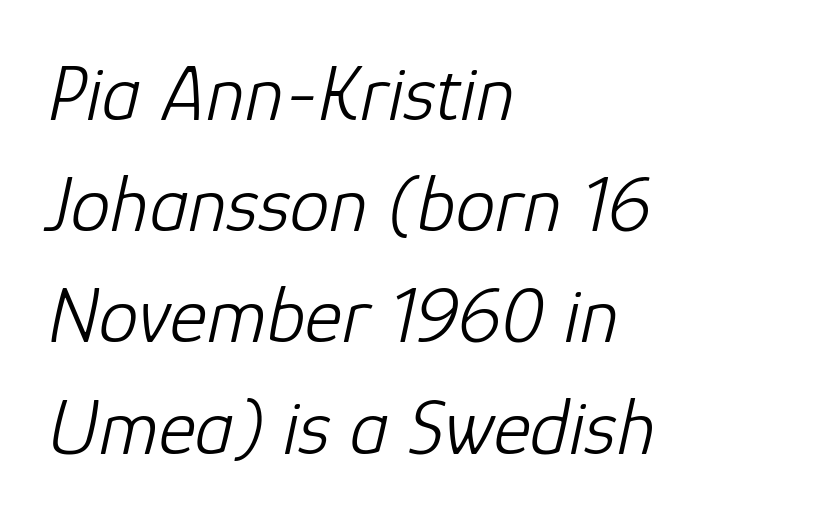
{"italic": "yes", "lean": "right", "slant_degrees": 12, "bold": "no", "weight": "light", "width": "normal", "stroke_contrast": "low", "x_height": "medium", "monospaced": "no", "underline": "no", "align": "left", "line_spacing": "normal", "line_spacing_ratio": 1.39, "letter_spacing": "normal", "letter_spacing_em": 0.0, "glyph_px": 80}
